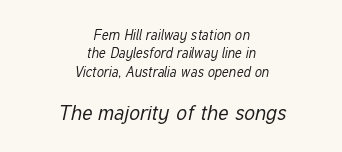
The image shows 21 px text type, italic (leaning right); set centered, normal line spacing (1.31x), normal letter spacing, not underlined; the second (bottom) block is 1.5x larger.
